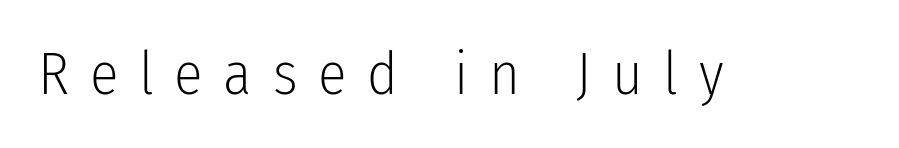
This is not heavy type; no bold has been used. Check where the strokes stop: nothing finishes them off — pure sans. Each word looks stretched out because of the extra space between its letters. A bare baseline throughout the passage. Characters remain perfectly vertical along every line. Here the designer chose a conventional face with non-uniform glyph widths.
